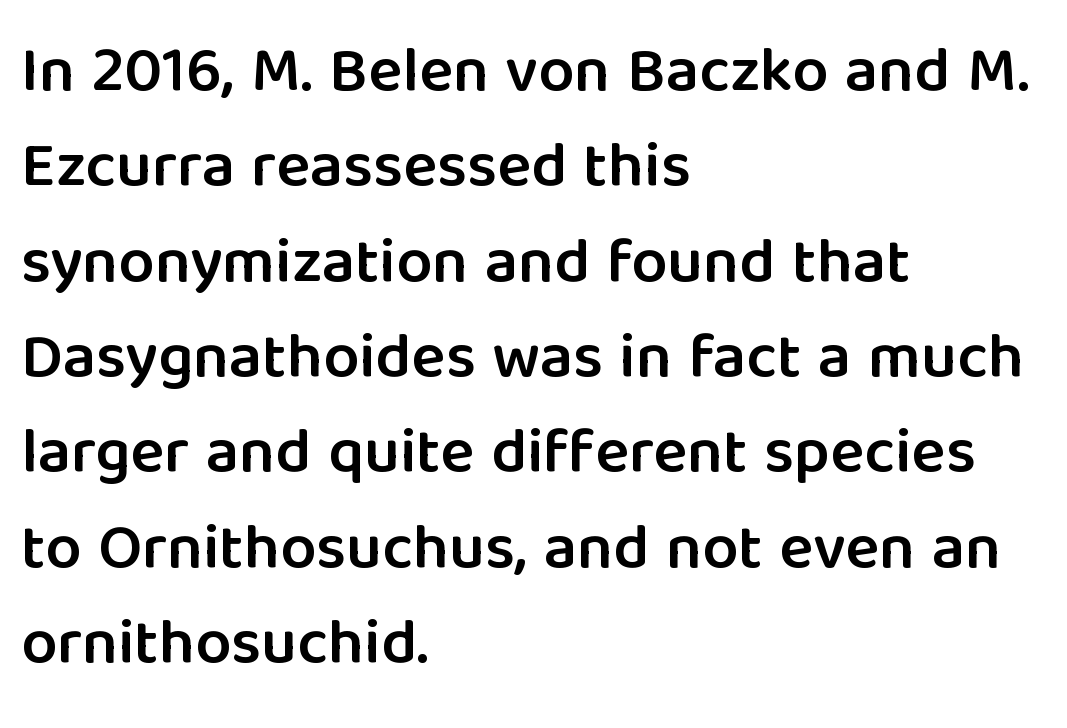
The letters stand upright; this is a roman face. The characters display no serif detailing; their extremities are plain. The rendering uses natural spacing where letterforms have individual widths. The strip under each line holds only bare page. How would I describe the line gaps? Plain and ordinary.
